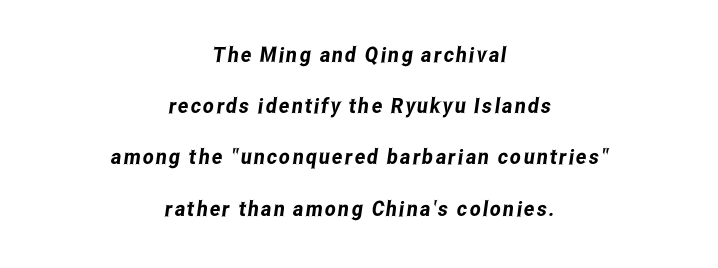
Q: Is the text underlined? A: No.
Q: How is the paragraph aligned? A: Centered.
Q: Is the spacing between lines tight, normal or loose? A: Loose.
